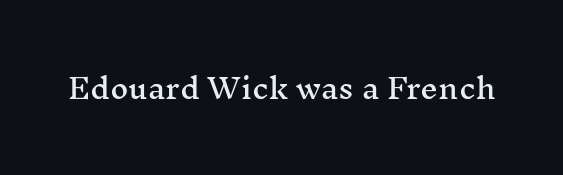
Do the characters align in a grid? No, the font is proportional. Underline: absent. What kind of face is this? One with serifs. Nothing unusual about the tracking: characters are spaced as the font intends. In terms of posture, this sample is upright.
